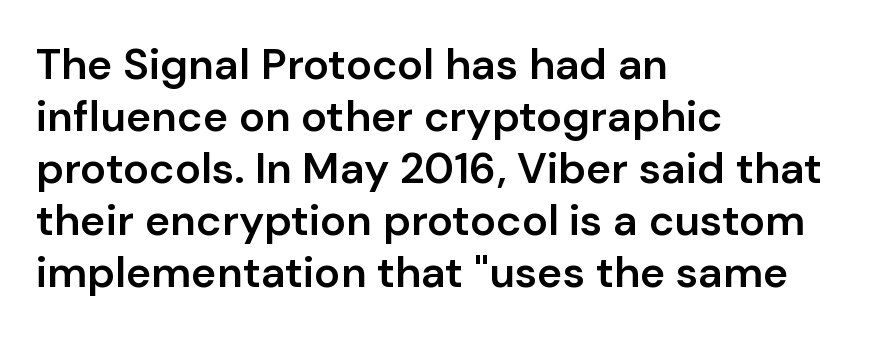
{"serif": "no", "italic": "no", "bold": "semi", "weight": "semibold", "width": "normal", "stroke_contrast": "low", "x_height": "medium", "monospaced": "no", "underline": "no", "align": "left", "line_spacing_ratio": 1.21, "letter_spacing": "normal", "letter_spacing_em": 0.0, "glyph_px": 43}
